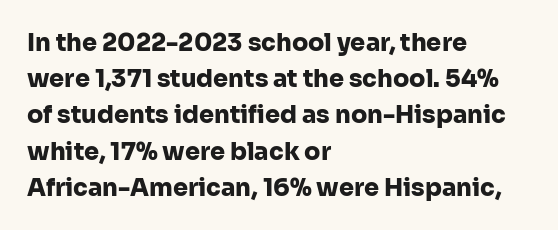
The image shows 24 px bold type, upright; set left-aligned, normal line spacing (1.51x), normal letter spacing, not underlined.
